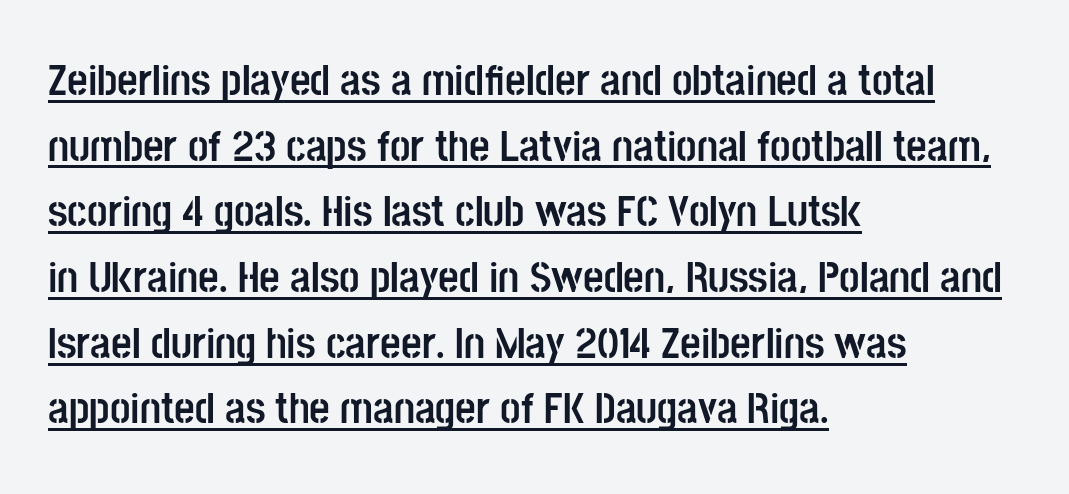
{"serif": "no", "italic": "no", "bold": "yes", "weight": "semibold", "width": "condensed", "stroke_contrast": "low", "x_height": "large", "monospaced": "no", "underline": "yes", "align": "left", "line_spacing": "normal", "line_spacing_ratio": 1.46, "letter_spacing": "normal", "letter_spacing_em": 0.0, "glyph_px": 45}
